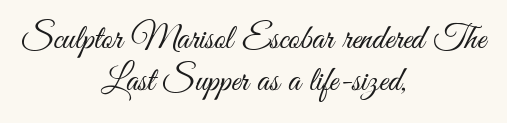
{"serif": "no", "bold": "no", "weight": "light", "width": "condensed", "stroke_contrast": "medium", "x_height": "small", "monospaced": "no", "underline": "no", "align": "center", "line_spacing_ratio": 1.21, "letter_spacing": "normal", "letter_spacing_em": 0.0, "glyph_px": 35}
